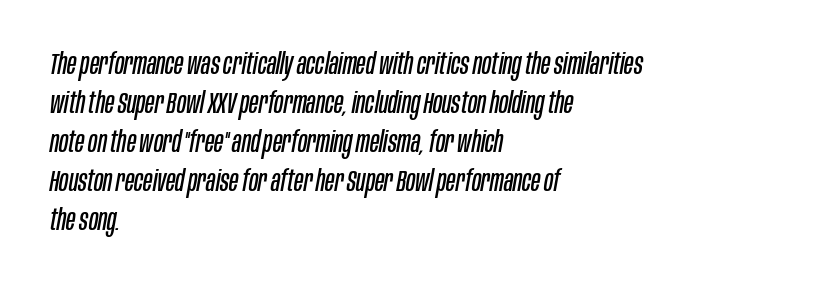
{"italic": "yes", "lean": "right", "slant_degrees": 10, "bold": "no", "weight": "regular", "width": "condensed", "stroke_contrast": "low", "x_height": "large", "monospaced": "no", "underline": "no", "align": "left", "line_spacing": "normal", "line_spacing_ratio": 1.3, "letter_spacing": "normal", "letter_spacing_em": 0.0, "glyph_px": 30}
